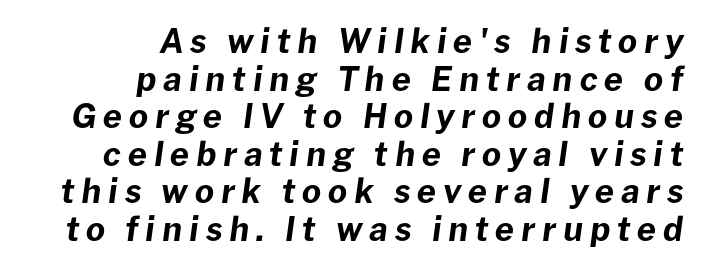
Chunky letters — that's bold for sure. Regarding leading, the lines here are crowded together. Designer's note — italics engaged. Check the space under the baseline: it is left empty.
